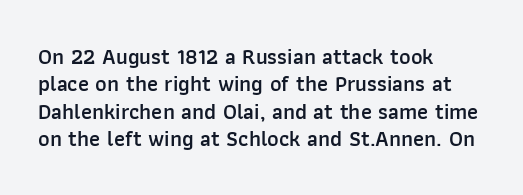
{"italic": "no", "bold": "semi", "underline": "no", "align": "left", "line_spacing": "normal", "line_spacing_ratio": 1.25, "letter_spacing": "normal", "letter_spacing_em": 0.0, "glyph_px": 22}
